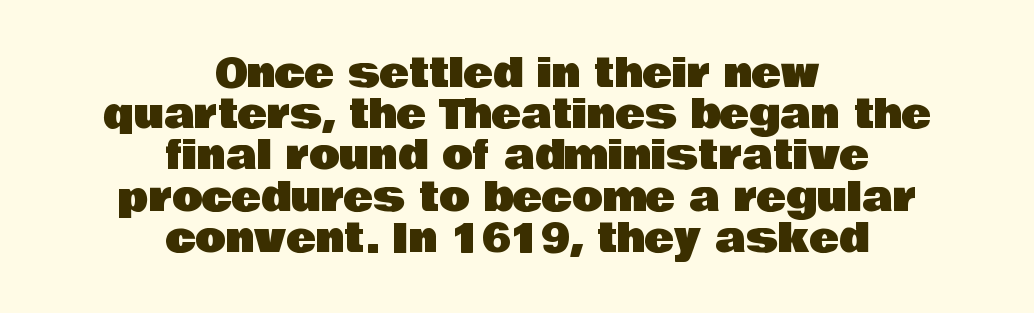
Q: Is the text italic (slanted)? A: No, it is upright.
Q: Is the typeface a serif or a sans-serif typeface? A: Sans-serif.
Q: Is the text underlined? A: No.
Q: How is the paragraph aligned? A: Centered.
Q: Is the spacing between letters normal or unusually wide? A: Normal.
Q: Is the spacing between lines tight, normal or loose? A: Tight.
Q: Width (condensed, normal, or wide)? A: Normal.
Q: Stroke contrast? A: Low.
Q: x-height? A: Large.
Q: Monospaced? A: No.
